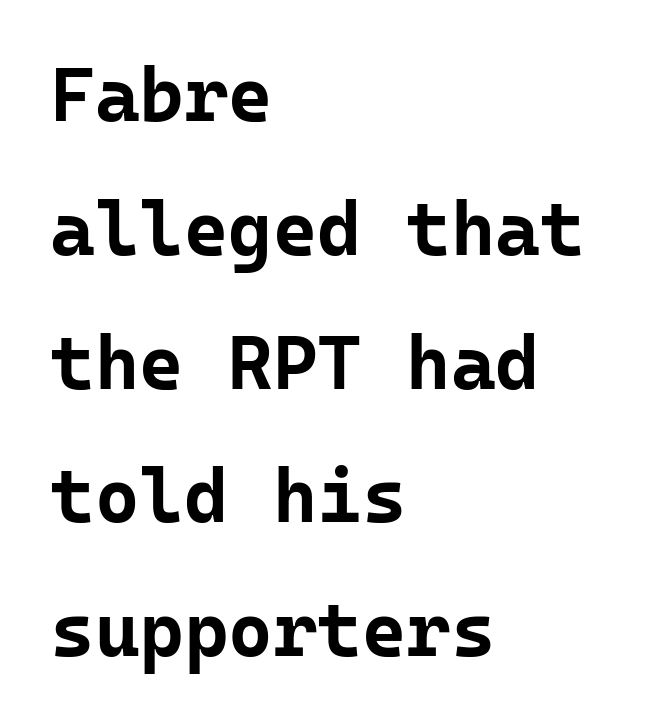
{"serif": "no", "italic": "no", "bold": "yes", "weight": "bold", "width": "normal", "stroke_contrast": "low", "x_height": "medium", "monospaced": "yes", "underline": "no", "align": "left", "line_spacing_ratio": 1.76, "letter_spacing": "normal", "letter_spacing_em": 0.0, "glyph_px": 76}
